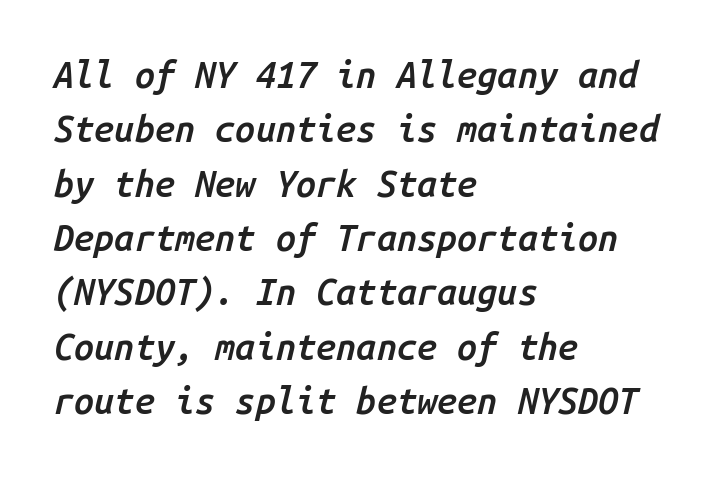
{"italic": "yes", "lean": "right", "slant_degrees": 14, "bold": "semi", "weight": "semibold", "width": "normal", "stroke_contrast": "low", "x_height": "medium", "monospaced": "yes", "underline": "no", "align": "left", "line_spacing": "normal", "line_spacing_ratio": 1.51, "letter_spacing": "normal", "letter_spacing_em": 0.0, "glyph_px": 36}
